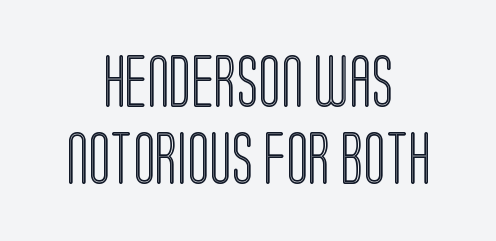
Honestly, the row spacing looks completely unremarkable. One-word summary of the alignment: center. Here the designer chose a conventional face with non-uniform glyph widths. These lines were composed using upright roman letters. Quick note: underline off.
